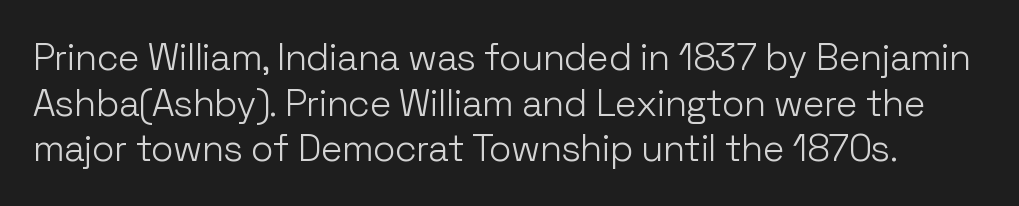
The text was rendered using a sans face with plain stroke endings. The letters sit at their default tracking, neither squeezed nor spread. Each letter keeps its own natural width here, so spacing adapts to shape. If you drew a line through each stem, it would be perfectly vertical. Compared with a typical body face, this is equally light or lighter still.
